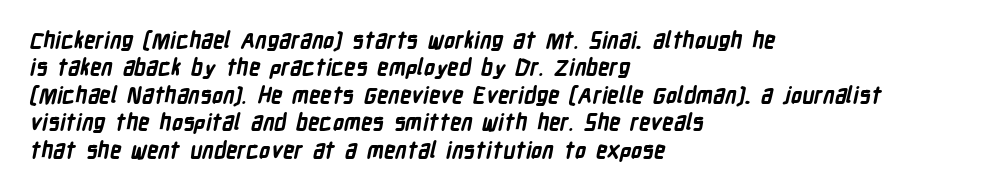
Q: Is the text bold? A: Yes.
Q: Is the text underlined? A: No.
Q: How is the paragraph aligned? A: Left-aligned.
Q: Is the spacing between letters normal or unusually wide? A: Normal.
Q: Is the spacing between lines tight, normal or loose? A: Normal.
